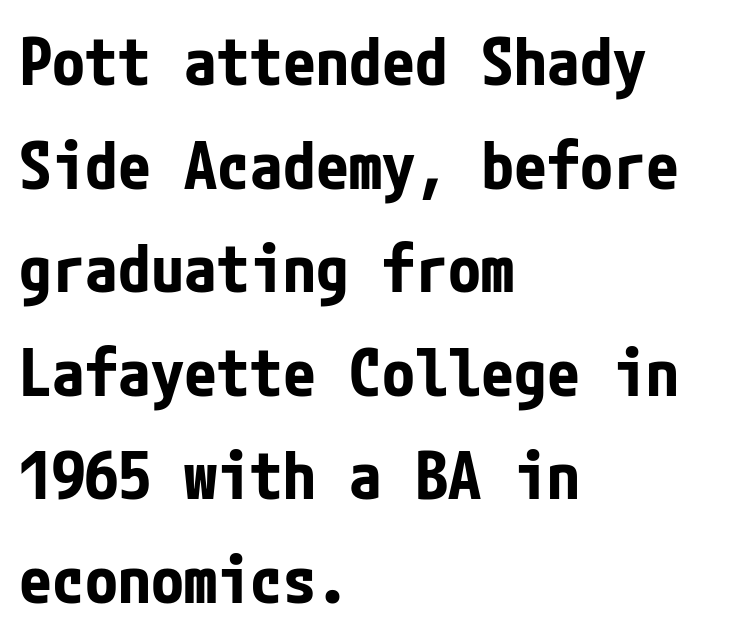
{"serif": "no", "italic": "no", "bold": "yes", "weight": "bold", "width": "condensed", "stroke_contrast": "low", "x_height": "medium", "underline": "no", "align": "left", "line_spacing": "normal", "line_spacing_ratio": 1.57, "letter_spacing": "normal", "letter_spacing_em": 0.0, "glyph_px": 66}
